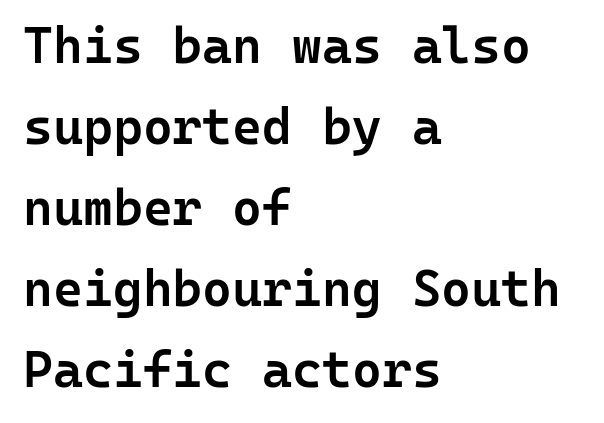
Q: Is the text bold? A: Semi-bold.
Q: Is the text italic (slanted)? A: No, it is upright.
Q: Is the typeface a serif or a sans-serif typeface? A: Sans-serif.
Q: Is the text underlined? A: No.
Q: How is the paragraph aligned? A: Left-aligned.
Q: Is the spacing between letters normal or unusually wide? A: Normal.
Q: Is the spacing between lines tight, normal or loose? A: Normal.
Q: Width (condensed, normal, or wide)? A: Normal.
Q: Stroke contrast? A: Low.
Q: x-height? A: Medium.
Q: Monospaced? A: Yes.
